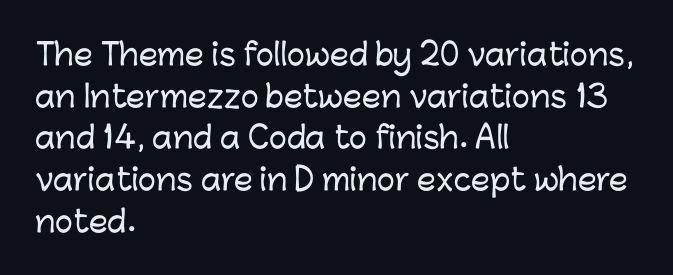
The image shows 30 px sans-serif type, upright; set left-aligned, normal line spacing (1.39x), normal letter spacing, not underlined; low stroke contrast and a medium x-height.
